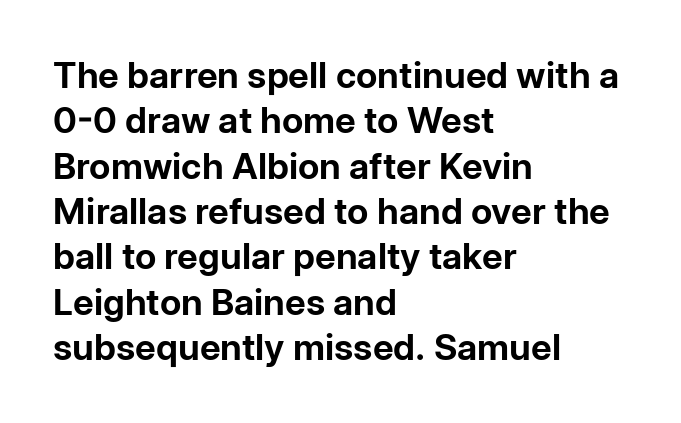
{"serif": "no", "italic": "no", "bold": "yes", "weight": "bold", "width": "normal", "stroke_contrast": "low", "x_height": "medium", "monospaced": "no", "underline": "no", "align": "left", "line_spacing": "normal", "line_spacing_ratio": 1.26, "letter_spacing": "normal", "letter_spacing_em": 0.0, "glyph_px": 36}
